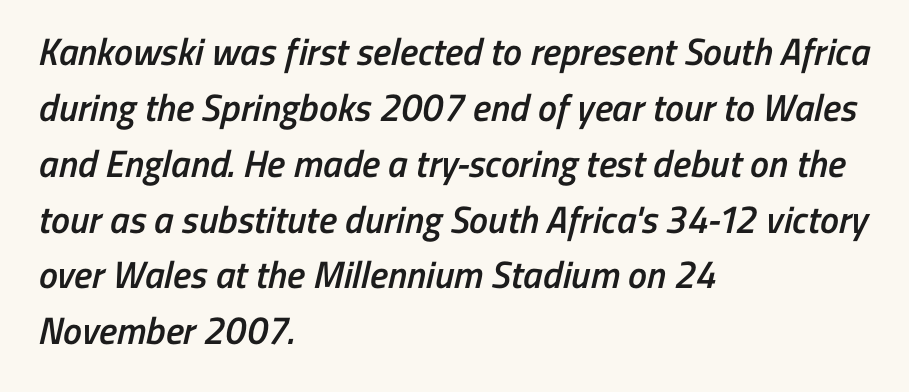
{"serif": "no", "bold": "semi", "weight": "semibold", "width": "condensed", "stroke_contrast": "low", "x_height": "medium", "monospaced": "no", "underline": "no", "align": "left", "line_spacing": "normal", "line_spacing_ratio": 1.47, "letter_spacing": "normal", "letter_spacing_em": 0.0, "glyph_px": 38}
